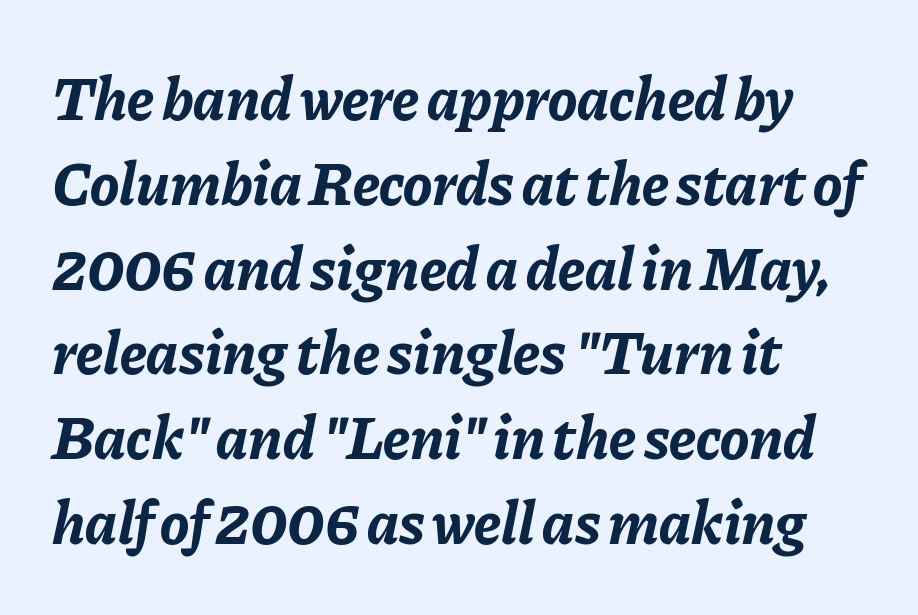
Q: Is the text bold? A: Yes.
Q: Is the text italic (slanted)? A: Yes, it leans right by about 11 degrees.
Q: Is the text underlined? A: No.
Q: How is the paragraph aligned? A: Left-aligned.
Q: Is the spacing between letters normal or unusually wide? A: Normal.
Q: Is the spacing between lines tight, normal or loose? A: Normal.
Q: Width (condensed, normal, or wide)? A: Normal.
Q: Stroke contrast? A: Low.
Q: x-height? A: Medium.
Q: Monospaced? A: No.
